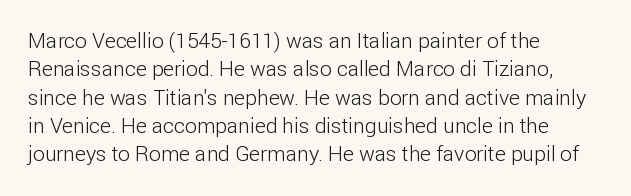
Q: Is the text bold? A: No.
Q: Is the text italic (slanted)? A: No, it is upright.
Q: Is the text underlined? A: No.
Q: How is the paragraph aligned? A: Left-aligned.
Q: Is the spacing between letters normal or unusually wide? A: Normal.
Q: Is the spacing between lines tight, normal or loose? A: Normal.
